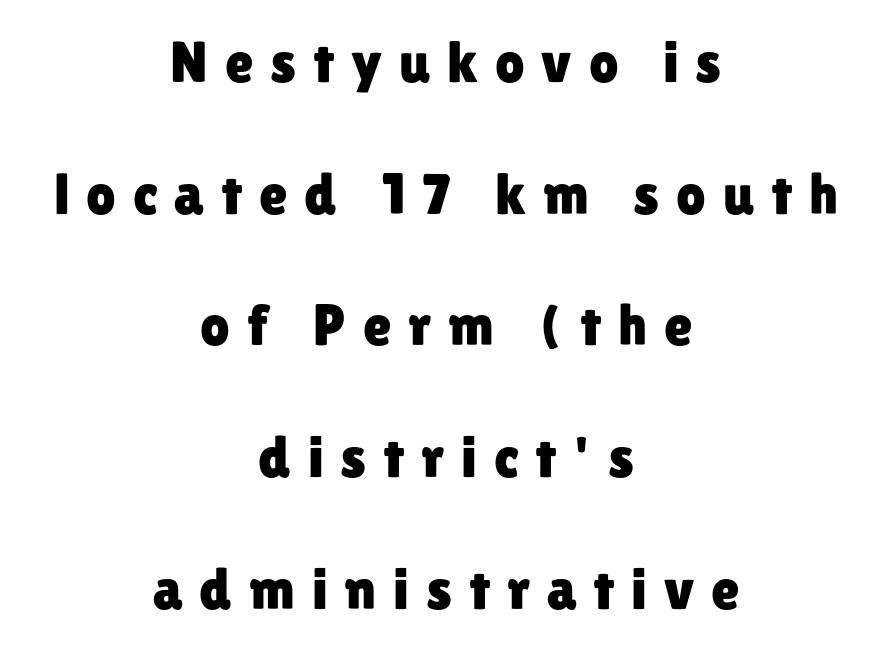
The image shows 58 px sans-serif type, upright; set centered, loose line spacing (2.27x), unusually wide letter spacing (+0.29 em), not underlined; low stroke contrast and a medium x-height.
